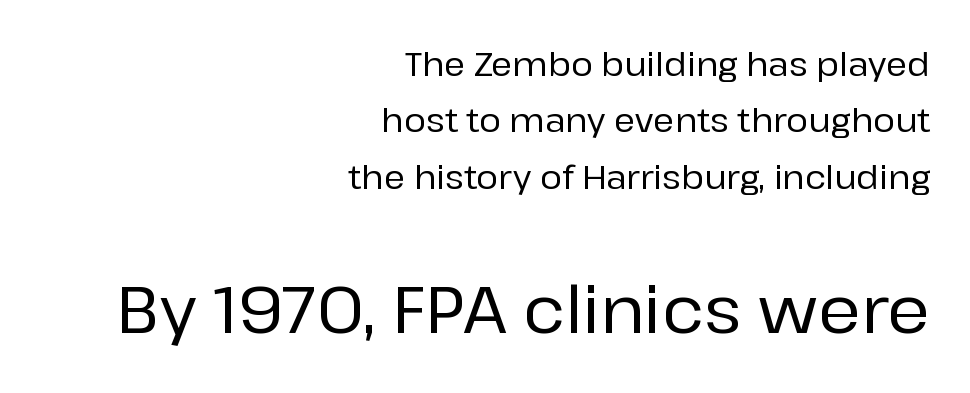
{"serif": "no", "italic": "no", "width": "normal", "stroke_contrast": "low", "x_height": "medium", "monospaced": "no", "underline": "no", "align": "right", "line_spacing_ratio": 1.71, "letter_spacing": "normal", "letter_spacing_em": 0.0, "larger_block": "second", "size_ratio": 2.0, "glyph_px": 66}
